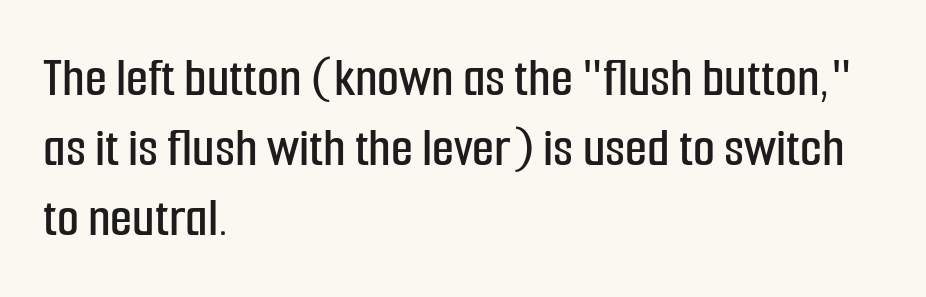
The image shows 57 px condensed sans-serif type, upright; set left-aligned, line spacing 1.23x, normal letter spacing, not underlined; low stroke contrast and a medium x-height.
